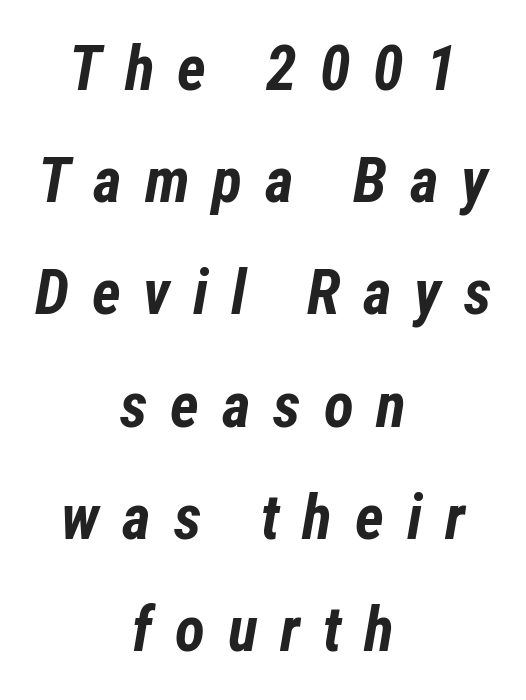
Q: Is the text bold? A: Yes.
Q: Is the text italic (slanted)? A: Yes, it leans right by about 12 degrees.
Q: Is the text underlined? A: No.
Q: How is the paragraph aligned? A: Centered.
Q: Is the spacing between letters normal or unusually wide? A: Unusually wide.
Q: Width (condensed, normal, or wide)? A: Condensed.
Q: Stroke contrast? A: Low.
Q: x-height? A: Medium.
Q: Monospaced? A: No.
